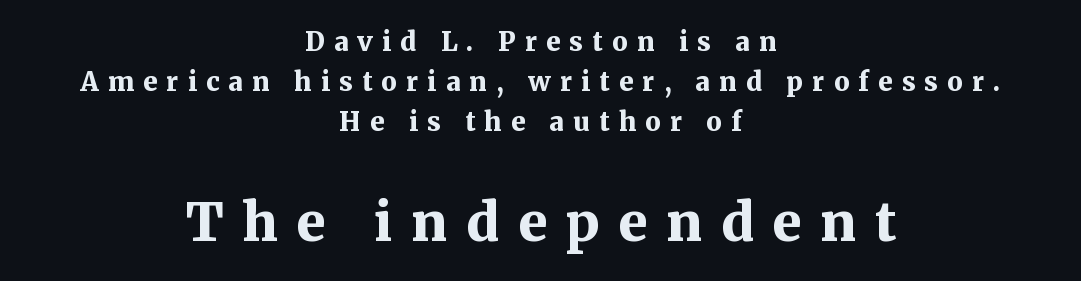
The image shows 53 px bold serif type, upright; set centered, normal line spacing (1.54x), unusually wide letter spacing (+0.35 em), not underlined; the second (bottom) block is 2.04x larger; medium stroke contrast and a medium x-height.
